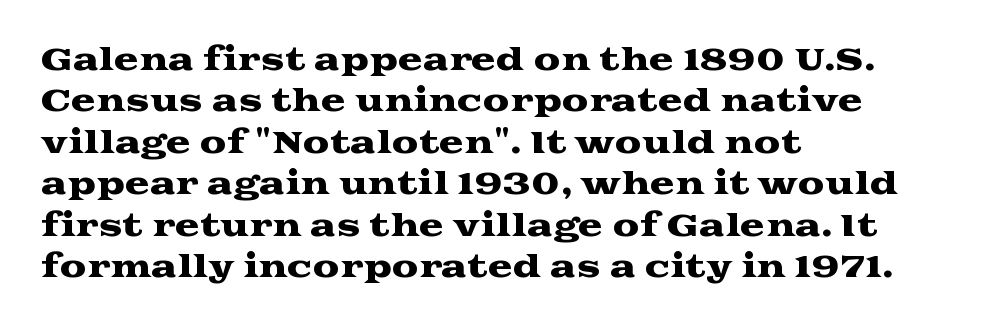
{"serif": "yes", "italic": "no", "width": "wide", "stroke_contrast": "medium", "x_height": "medium", "monospaced": "no", "underline": "no", "align": "left", "line_spacing": "normal", "line_spacing_ratio": 1.38, "letter_spacing": "normal", "letter_spacing_em": 0.0, "glyph_px": 30}
